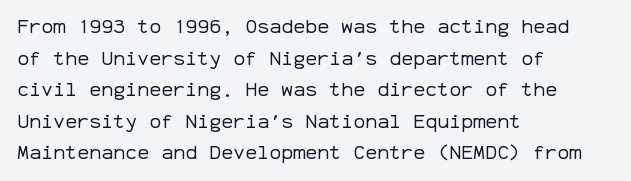
Teacher's note: observe the even left margin — that is flush-left alignment. The passage shown is not underscored anywhere. The rendering uses a moderate line-height, typical for paragraphs. Ascenders rise straight up at ninety degrees. Nobody touched the tracking dial on this one.
